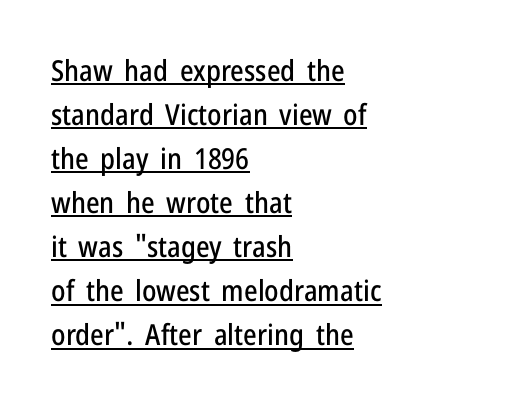
A typesetter would mark this as roman, not italic. Do the characters align in a grid? No, the font is proportional. Typeset ragged right — the left edge is the straight one. Examine the stroke ends and you'll find no serifs.
